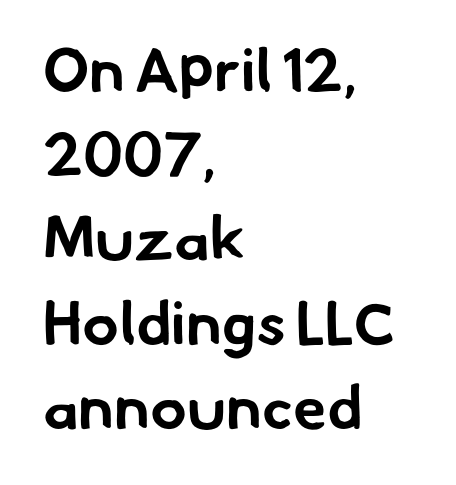
The image shows 61 px bold sans-serif type; set left-aligned, normal line spacing (1.38x), normal letter spacing, not underlined; low stroke contrast and a small x-height.
